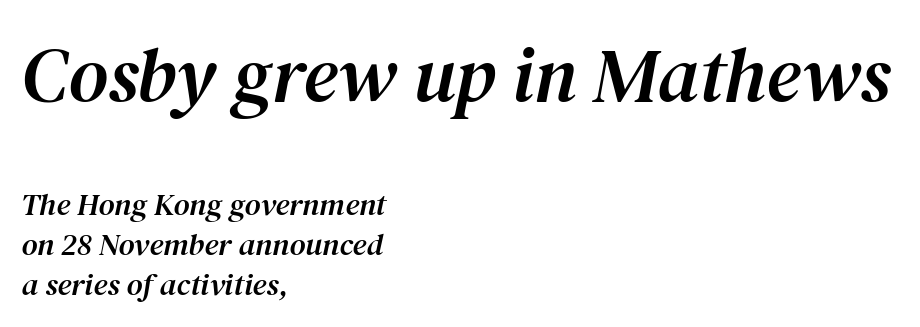
Summary of vertical rhythm: regular, with standard interline spacing. This rendering uses left alignment, leaving the right contour irregular. A typesetter would call this zero additional tracking. Letterform terminals end in serifs throughout the passage. The axis of the letterforms is tilted away from vertical.
